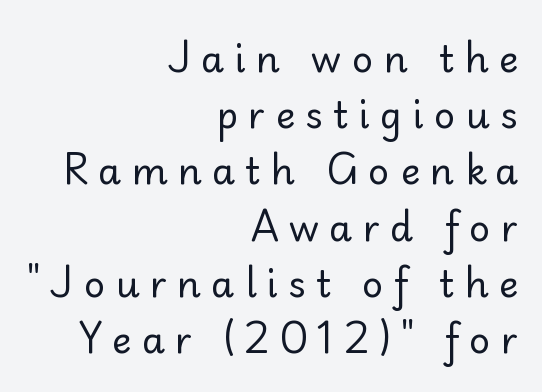
Q: Is the text bold? A: No.
Q: Is the text italic (slanted)? A: No, it is upright.
Q: Is the typeface a serif or a sans-serif typeface? A: Sans-serif.
Q: Is the text underlined? A: No.
Q: How is the paragraph aligned? A: Right-aligned.
Q: Is the spacing between letters normal or unusually wide? A: Unusually wide.
Q: Is the spacing between lines tight, normal or loose? A: Normal.
Q: Width (condensed, normal, or wide)? A: Normal.
Q: Stroke contrast? A: Low.
Q: x-height? A: Small.
Q: Monospaced? A: No.
